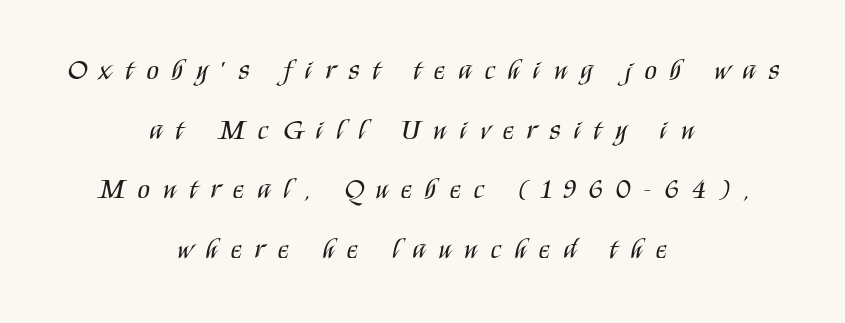
Q: Is the text bold? A: No.
Q: Is the text italic (slanted)? A: Yes.
Q: Is the typeface a serif or a sans-serif typeface? A: Sans-serif.
Q: Is the text underlined? A: No.
Q: How is the paragraph aligned? A: Centered.
Q: Is the spacing between letters normal or unusually wide? A: Unusually wide.
Q: Is the spacing between lines tight, normal or loose? A: Loose.
Q: Width (condensed, normal, or wide)? A: Condensed.
Q: Stroke contrast? A: Medium.
Q: x-height? A: Large.
Q: Monospaced? A: No.
